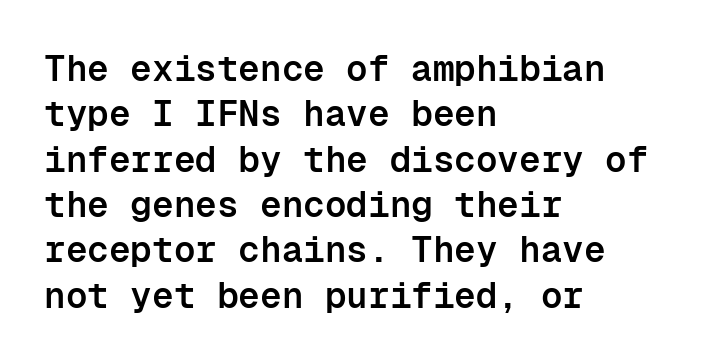
The image shows 36 px semibold sans-serif type, upright, monospaced; set left-aligned, normal line spacing (1.26x), normal letter spacing, not underlined; low stroke contrast and a medium x-height.
